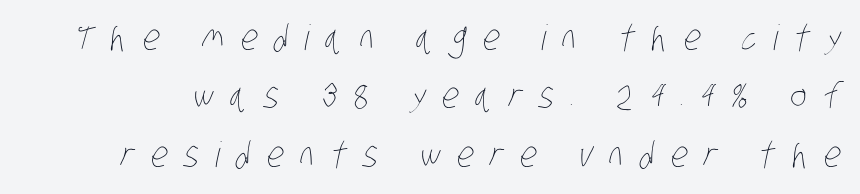
Summary of weight: not heavy and not bold. Letters rest on an invisible, unmarked baseline. Characters follow at a spacing far wider than the type designer built in. The letters advance in unequal steps, a hallmark of proportional type.
